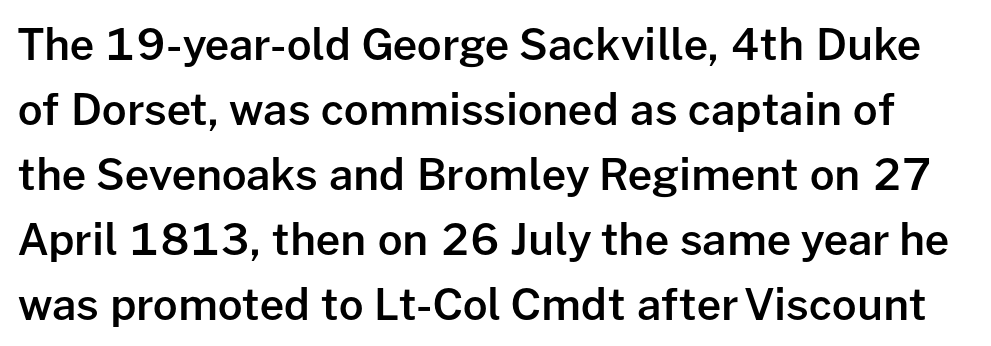
The image shows 43 px semibold sans-serif type, upright; set normal line spacing (1.51x), normal letter spacing, not underlined; low stroke contrast and a medium x-height.
